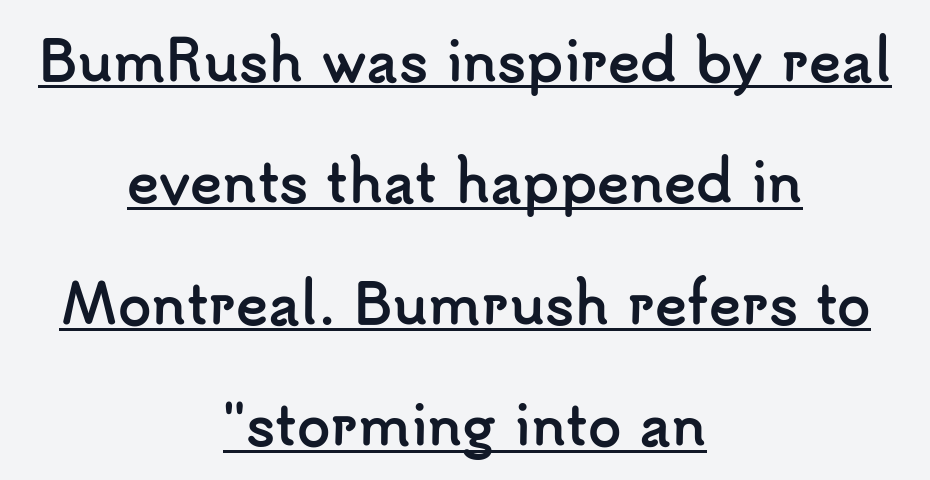
Q: Is the text bold? A: Yes.
Q: Is the text italic (slanted)? A: No, it is upright.
Q: Is the typeface a serif or a sans-serif typeface? A: Sans-serif.
Q: Is the text underlined? A: Yes.
Q: How is the paragraph aligned? A: Centered.
Q: Is the spacing between letters normal or unusually wide? A: Normal.
Q: Is the spacing between lines tight, normal or loose? A: Loose.
Q: Width (condensed, normal, or wide)? A: Normal.
Q: Stroke contrast? A: Low.
Q: x-height? A: Small.
Q: Monospaced? A: No.
